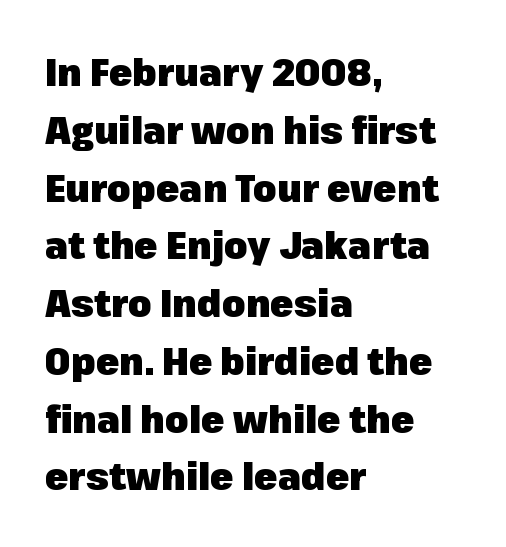
{"serif": "no", "italic": "no", "bold": "yes", "weight": "heavy", "width": "normal", "stroke_contrast": "low", "x_height": "medium", "monospaced": "no", "underline": "no", "align": "left", "line_spacing": "normal", "line_spacing_ratio": 1.52, "letter_spacing": "normal", "letter_spacing_em": 0.0, "glyph_px": 38}
